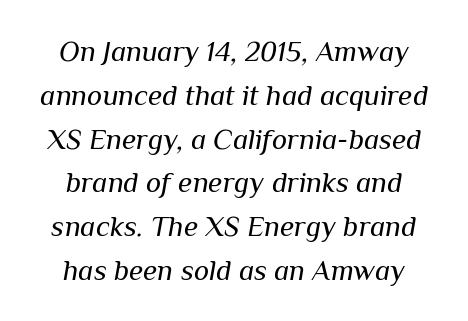
Slant detected: the letters are inclined. Beneath every word, the page is bare. Caption: face not bold, strokes unweighted. Each new line begins a customary step beneath the previous one.
